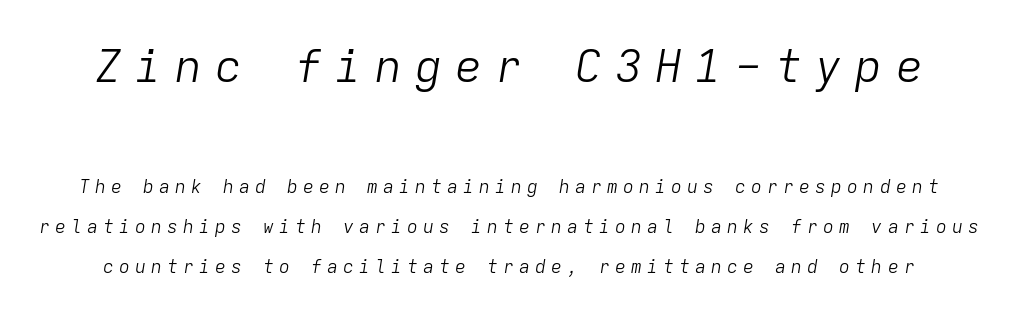
The image shows 45 px light type, italic (leaning right), monospaced; set loose line spacing (2.24x), unusually wide letter spacing (+0.29 em), not underlined; the first (top) block is 2.5x larger; low stroke contrast and a medium x-height.
